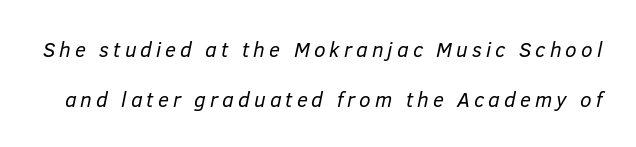
Has an underline been added? It has not. Notice the wide empty band between every row — that's loose leading. Quick note: italic. Is this a heavy cut? Hardly; it is regular or lighter.
